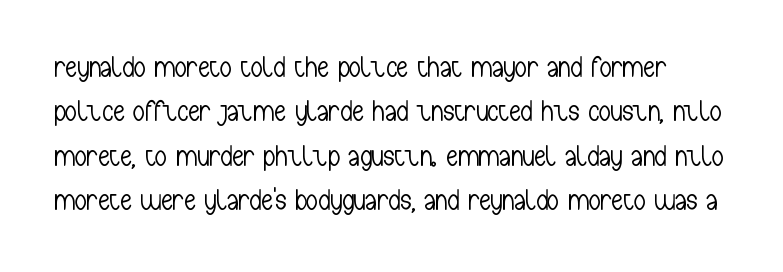
A clean baseline with only descenders dipping below it. The rows are spaced the way most documents space them. Character widths vary here, with narrow letters taking less room than wide ones. Vertical strokes here are truly vertical. Honestly, the letter spacing is just normal — you wouldn't notice it.
